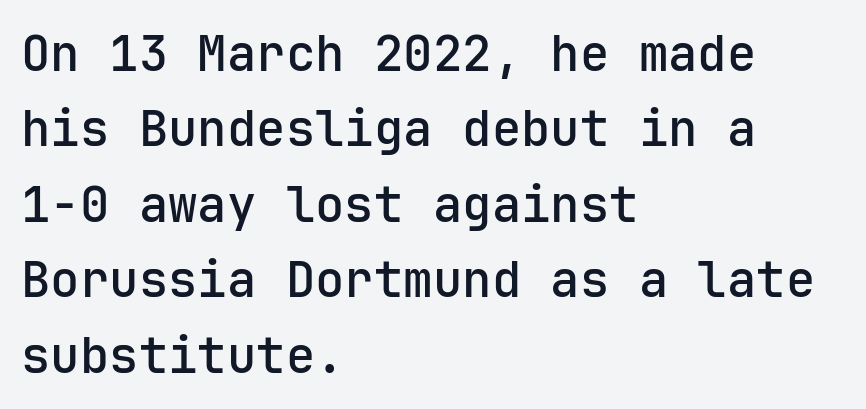
Q: Is the text italic (slanted)? A: No, it is upright.
Q: Is the typeface a serif or a sans-serif typeface? A: Sans-serif.
Q: Is the text underlined? A: No.
Q: How is the paragraph aligned? A: Left-aligned.
Q: Is the spacing between letters normal or unusually wide? A: Normal.
Q: Is the spacing between lines tight, normal or loose? A: Normal.
Q: Width (condensed, normal, or wide)? A: Normal.
Q: Stroke contrast? A: Low.
Q: x-height? A: Medium.
Q: Monospaced? A: Yes.
